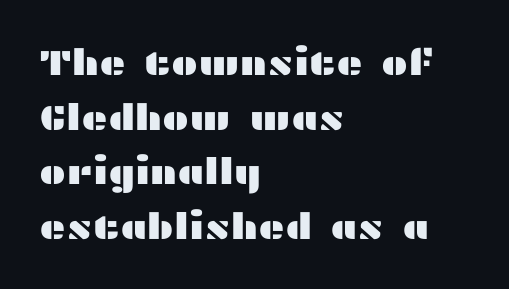
The image shows 36 px wide sans-serif type, upright; set left-aligned, normal line spacing (1.52x), normal letter spacing, not underlined; medium stroke contrast and a medium x-height.
